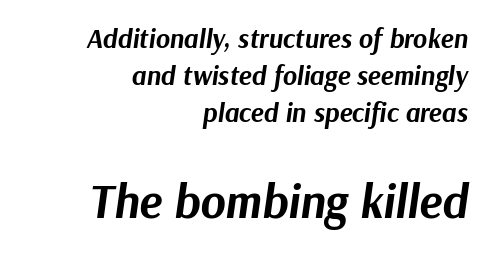
{"italic": "yes", "lean": "right", "slant_degrees": 9, "bold": "yes", "weight": "bold", "width": "normal", "stroke_contrast": "medium", "x_height": "medium", "monospaced": "no", "underline": "no", "align": "right", "line_spacing": "normal", "line_spacing_ratio": 1.37, "letter_spacing": "normal", "letter_spacing_em": 0.0, "larger_block": "second", "size_ratio": 1.78, "glyph_px": 48}
